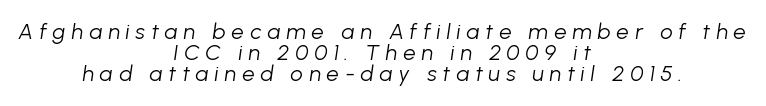
The image shows 22 px text type, italic (leaning right); set centered, tight line spacing (0.96x), unusually wide letter spacing (+0.27 em), not underlined.
